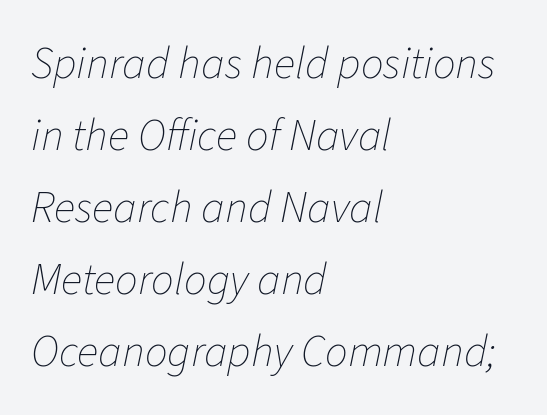
The image shows 45 px thin type, italic (leaning right); set left-aligned, normal line spacing (1.6x), normal letter spacing, not underlined; low stroke contrast and a medium x-height.
